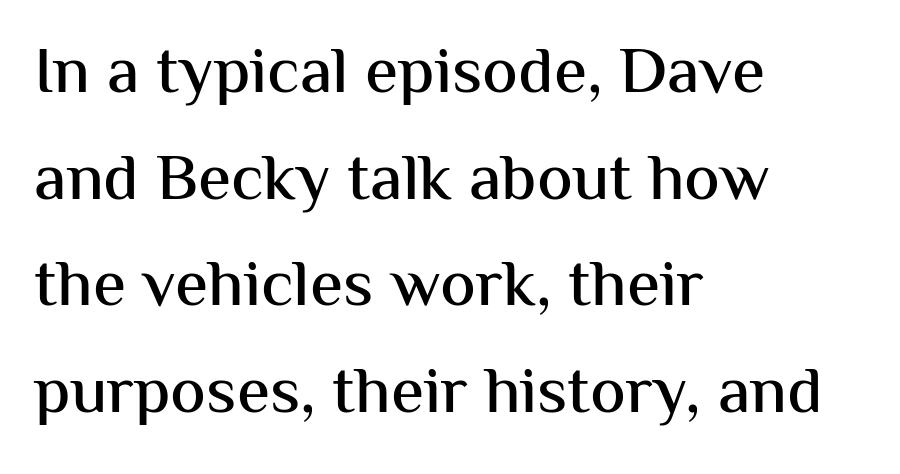
Q: Is the text italic (slanted)? A: No, it is upright.
Q: Is the typeface a serif or a sans-serif typeface? A: Sans-serif.
Q: Is the text underlined? A: No.
Q: How is the paragraph aligned? A: Left-aligned.
Q: Is the spacing between letters normal or unusually wide? A: Normal.
Q: Is the spacing between lines tight, normal or loose? A: Normal.
Q: Width (condensed, normal, or wide)? A: Normal.
Q: Stroke contrast? A: Medium.
Q: x-height? A: Medium.
Q: Monospaced? A: No.
